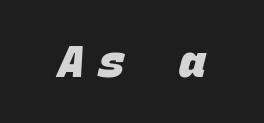
The image shows 45 px heavy sans-serif type, monospaced; set unusually wide letter spacing (+0.29 em), not underlined; low stroke contrast and a large x-height.
